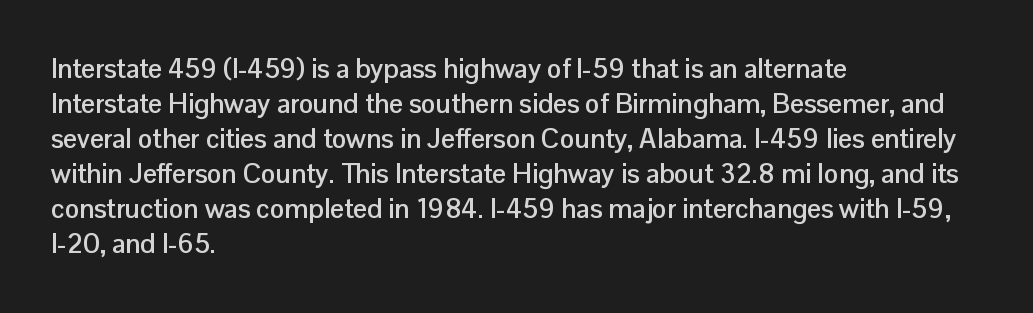
Q: Is the text bold? A: Yes.
Q: Is the text italic (slanted)? A: No, it is upright.
Q: Is the text underlined? A: No.
Q: How is the paragraph aligned? A: Left-aligned.
Q: Is the spacing between letters normal or unusually wide? A: Normal.
Q: Is the spacing between lines tight, normal or loose? A: Normal.
